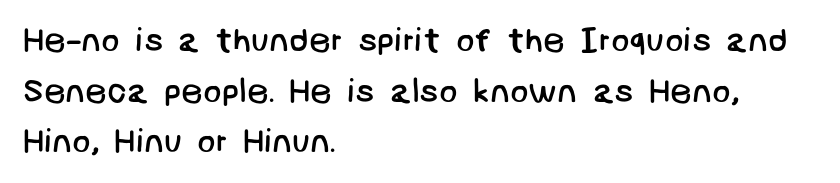
Q: Is the text bold? A: No.
Q: Is the typeface a serif or a sans-serif typeface? A: Sans-serif.
Q: Is the text underlined? A: No.
Q: How is the paragraph aligned? A: Left-aligned.
Q: Is the spacing between letters normal or unusually wide? A: Normal.
Q: Is the spacing between lines tight, normal or loose? A: Normal.
Q: Width (condensed, normal, or wide)? A: Normal.
Q: Stroke contrast? A: Low.
Q: x-height? A: Large.
